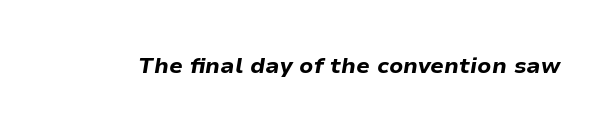
{"italic": "yes", "lean": "right", "slant_degrees": 9, "bold": "yes", "underline": "no", "letter_spacing": "normal", "letter_spacing_em": 0.0, "glyph_px": 22}
